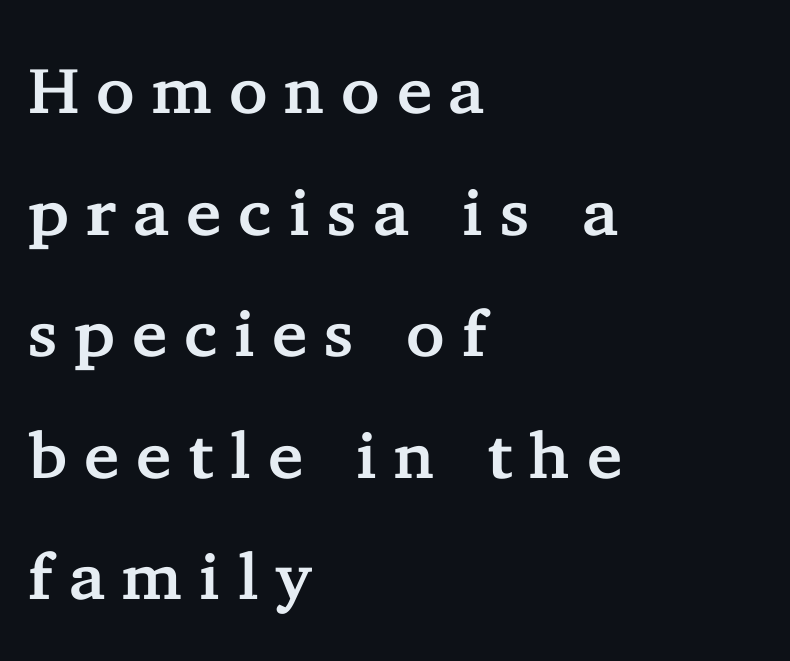
Nope, not italic — everything's standing straight. Each letter's strokes conclude with small projecting serifs. Lines of text with bare space underneath. Every row of glyphs begins at an identical x-position on the left. Display-style spreading of the glyphs; the letterfit is very open.
